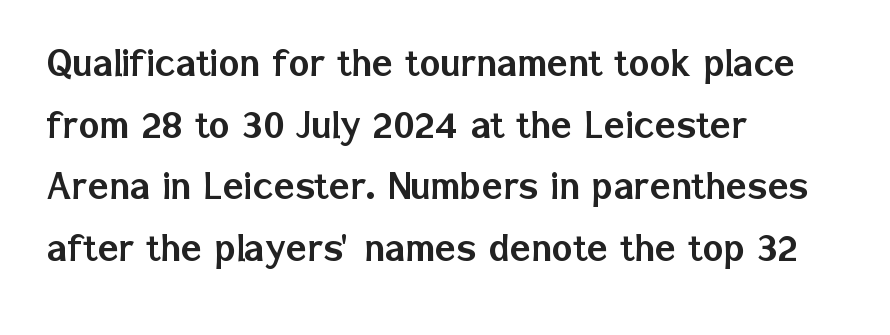
The image shows 44 px sans-serif type, upright; set left-aligned, normal line spacing (1.4x), normal letter spacing, not underlined; low stroke contrast and a medium x-height.
